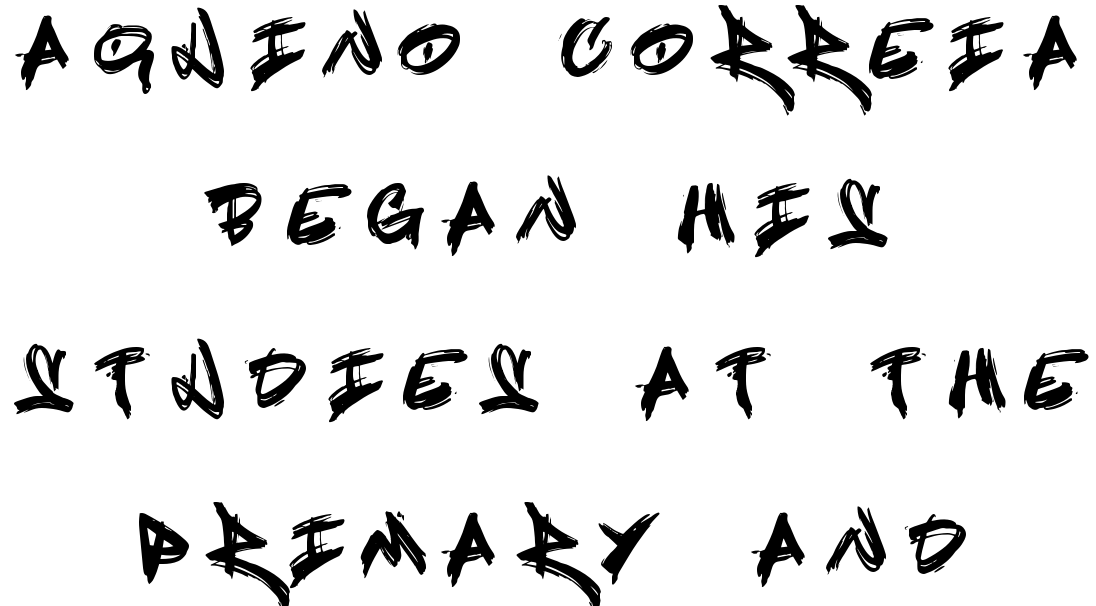
Beneath every word, the page is bare. Leading: increased. Compared with typical body copy, the letter spacing here is much looser.
